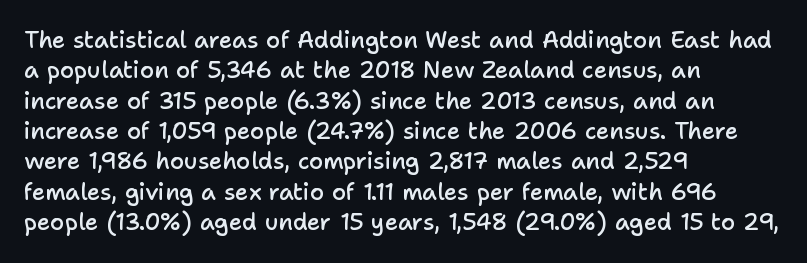
The image shows 23 px text type, upright; set left-aligned, normal line spacing (1.32x), normal letter spacing, not underlined.
